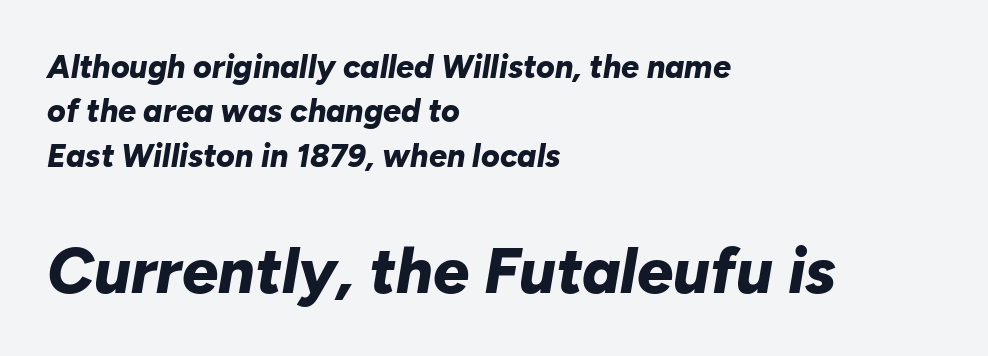
{"italic": "yes", "lean": "right", "slant_degrees": 10, "bold": "yes", "weight": "bold", "width": "normal", "stroke_contrast": "low", "x_height": "medium", "monospaced": "no", "underline": "no", "align": "left", "line_spacing": "normal", "line_spacing_ratio": 1.39, "letter_spacing": "normal", "letter_spacing_em": 0.0, "larger_block": "second", "size_ratio": 2.0, "glyph_px": 64}
